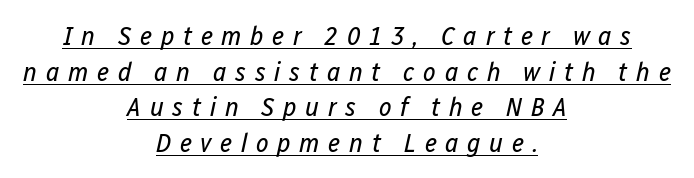
What stands out about the letter spacing? Its width — letters are far apart. Line spacing here is normal. Think standard paragraph weight, or any step lighter than that. Layout note: lines centered. Underlined type. The letters are slanted; this is an italic face.
